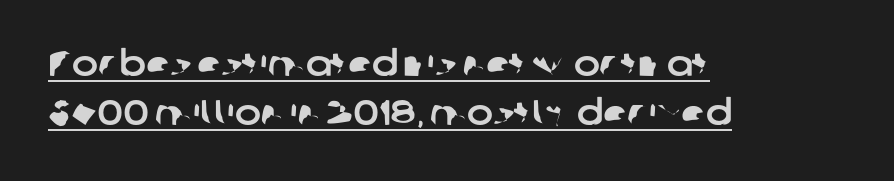
Casual observation: everything's shoved over to the left. Default kerning and tracking; the words read as compact shapes. Underline: present. These lines sit exactly where default settings would place them.
